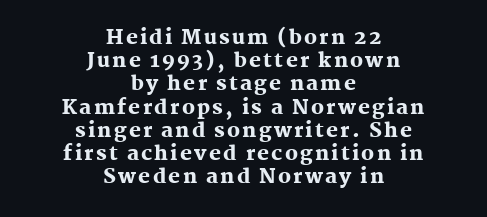
A clean baseline with only descenders dipping below it. How heavy is the stroke? Heavy — this is a bold. Quick note: not italic, upright. The typesetter chose a symmetrical, centered arrangement here.
